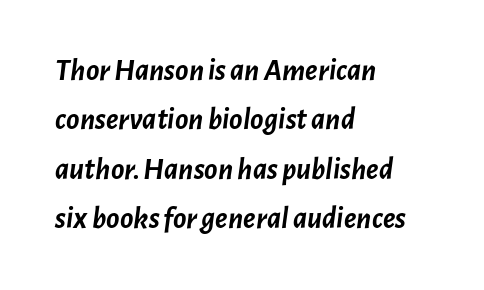
The image shows 31 px semibold type, italic (leaning right); set left-aligned, normal line spacing (1.59x), normal letter spacing, not underlined; low stroke contrast and a medium x-height.
